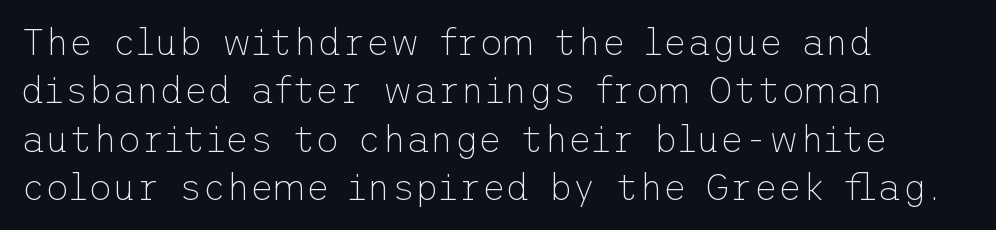
{"serif": "no", "italic": "no", "bold": "no", "weight": "thin", "width": "normal", "stroke_contrast": "low", "x_height": "medium", "underline": "no", "align": "left", "line_spacing": "normal", "line_spacing_ratio": 1.31, "letter_spacing": "normal", "letter_spacing_em": 0.0, "glyph_px": 37}
